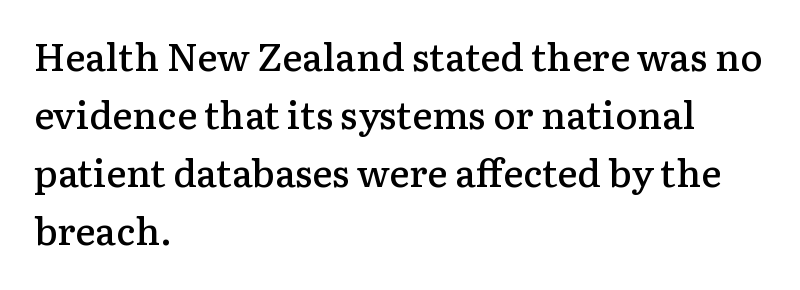
This sample uses a serif face. The rendering uses natural spacing where letterforms have individual widths. This sample uses plain, unmodified letter spacing. This block has exactly the height ordinary leading produces.
